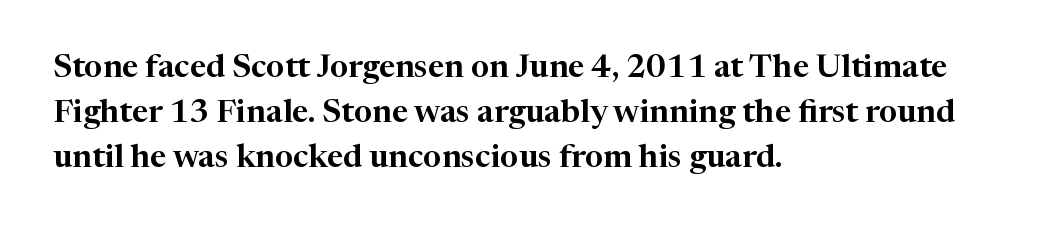
Q: Is the text italic (slanted)? A: No, it is upright.
Q: Is the typeface a serif or a sans-serif typeface? A: Serif.
Q: Is the text underlined? A: No.
Q: How is the paragraph aligned? A: Left-aligned.
Q: Is the spacing between letters normal or unusually wide? A: Normal.
Q: Is the spacing between lines tight, normal or loose? A: Normal.
Q: Width (condensed, normal, or wide)? A: Normal.
Q: Stroke contrast? A: High.
Q: x-height? A: Medium.
Q: Monospaced? A: No.
